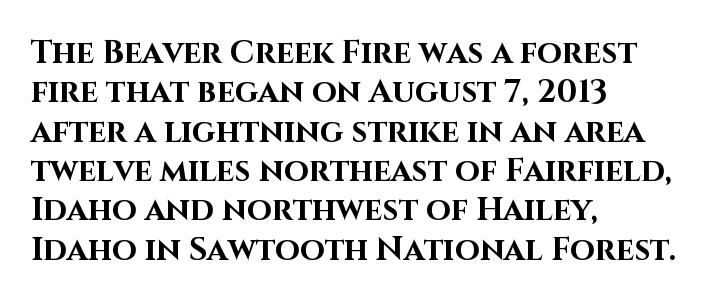
The image shows 32 px bold sans-serif type, upright; set left-aligned, line spacing 1.23x, normal letter spacing, not underlined; high stroke contrast and a large x-height.
